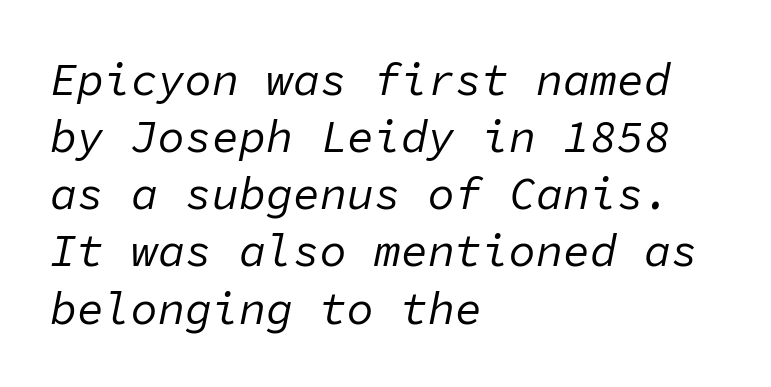
Does extra space separate the letters? No, they use regular spacing. The block of text has a typical density, with ordinary space between rows. Fixed-width glyphs throughout — classic coding-font behaviour. Lines of text with bare space underneath.
